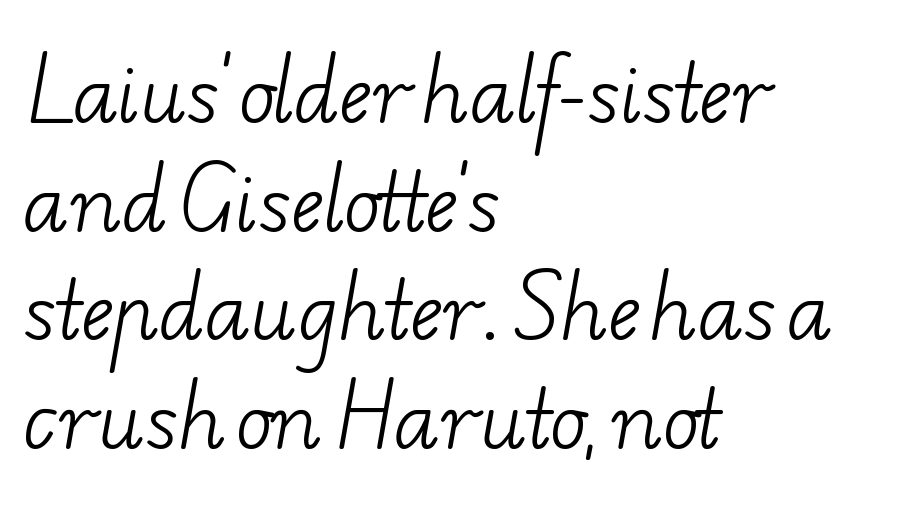
The image shows 77 px light, wide serif type; set left-aligned, normal line spacing (1.41x), normal letter spacing, not underlined; low stroke contrast and a small x-height.
